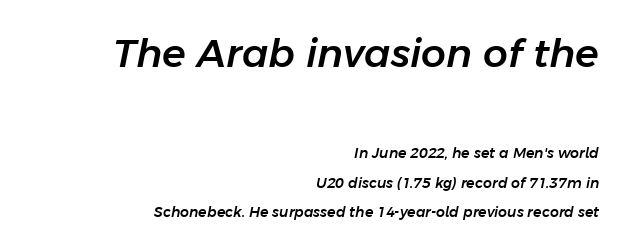
{"italic": "yes", "lean": "right", "slant_degrees": 11, "width": "normal", "stroke_contrast": "low", "x_height": "medium", "monospaced": "no", "underline": "no", "align": "right", "line_spacing": "loose", "line_spacing_ratio": 2.12, "letter_spacing": "normal", "letter_spacing_em": 0.0, "larger_block": "first", "size_ratio": 2.79, "glyph_px": 39}
